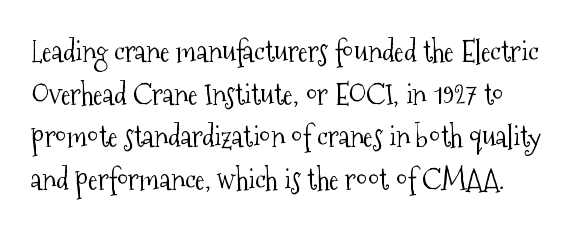
The cut favours lightness, reaching ordinary text weight at its darkest. Varying glyph widths throughout — classic text-font behaviour. Is this a sans? No — the strokes have serifs. No word sits above an underline.
